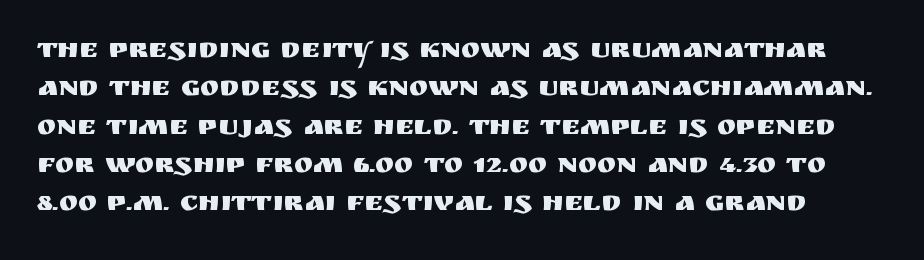
The image shows 29 px sans-serif type, upright; set normal line spacing (1.32x), normal letter spacing, not underlined; medium stroke contrast and a large x-height.
